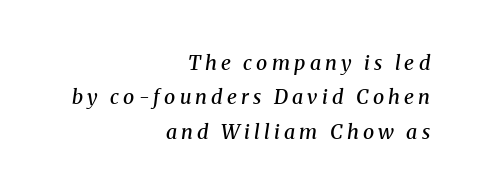
Lines of text with bare space underneath. Right-aligned paragraph, ragged on the left. In terms of posture, this sample is oblique. How are the letters spaced? Widely, with obvious added tracking. Strokes here are thickened, but only to semibold level.
